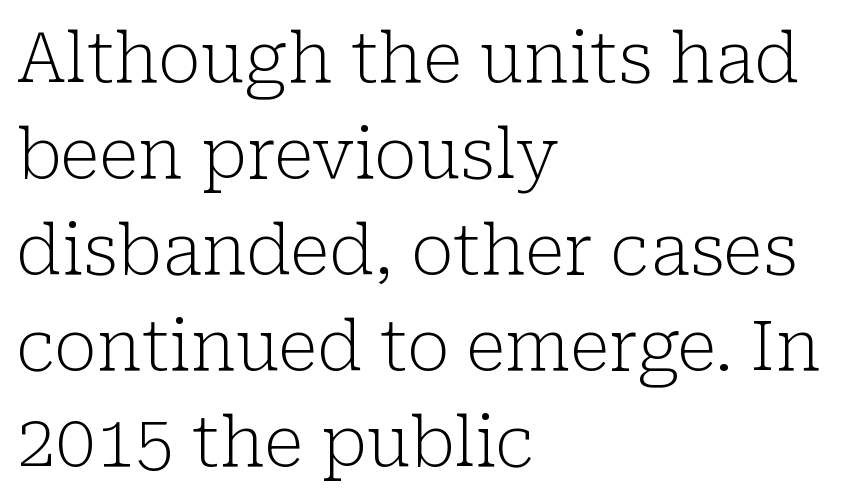
Look at the tracking — it's just the regular setting, nothing added. The rows are spaced the way most documents space them. The words here are not underlined. A classic flush-left, rag-right setting is used for this passage.
